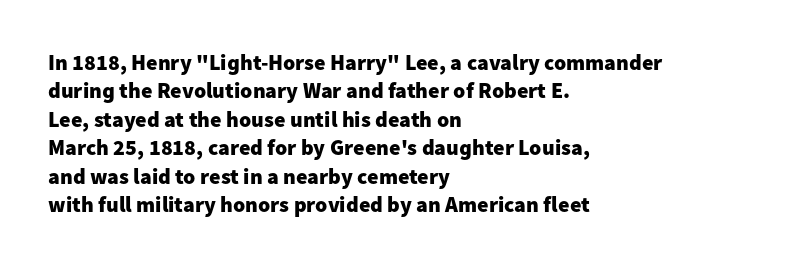
Q: Is the text bold? A: Yes.
Q: Is the text italic (slanted)? A: No, it is upright.
Q: Is the text underlined? A: No.
Q: How is the paragraph aligned? A: Left-aligned.
Q: Is the spacing between letters normal or unusually wide? A: Normal.
Q: Is the spacing between lines tight, normal or loose? A: Normal.
